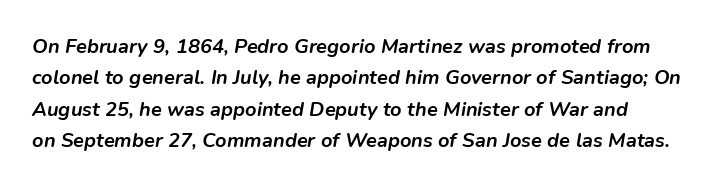
The image shows 20 px bold type, italic (leaning right); set normal line spacing (1.57x), normal letter spacing, not underlined.
